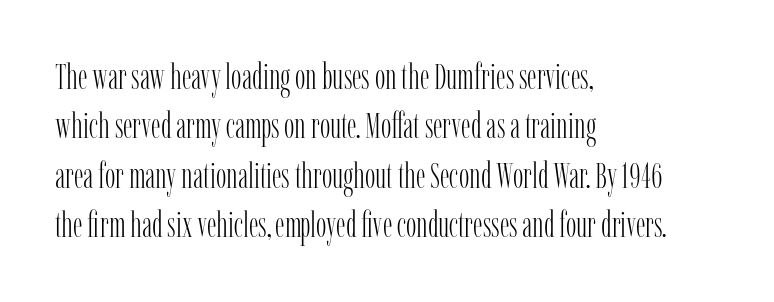
{"serif": "yes", "italic": "no", "bold": "no", "weight": "light", "width": "condensed", "stroke_contrast": "low", "x_height": "medium", "monospaced": "no", "underline": "no", "align": "left", "line_spacing": "normal", "line_spacing_ratio": 1.41, "letter_spacing": "normal", "letter_spacing_em": 0.0, "glyph_px": 35}
